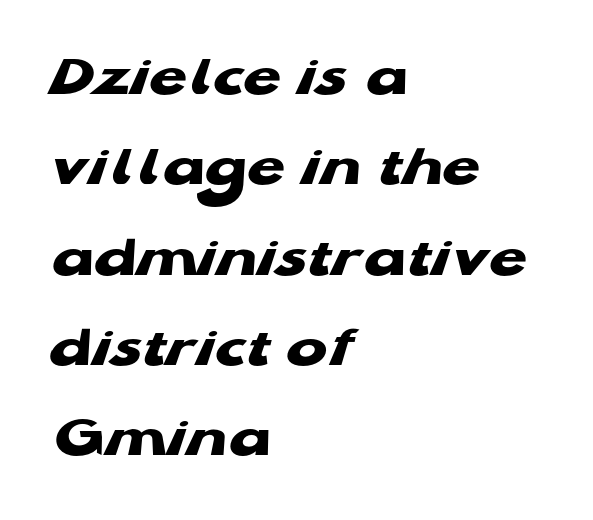
The image shows 61 px heavy, wide sans-serif type; set left-aligned, normal line spacing (1.48x), normal letter spacing, not underlined; low stroke contrast and a medium x-height.
